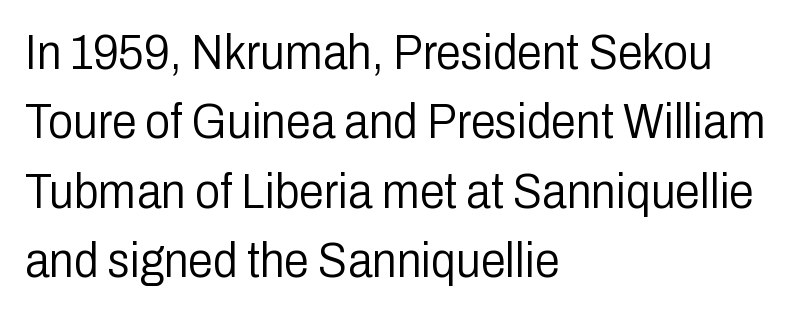
Q: Is the text bold? A: No.
Q: Is the text italic (slanted)? A: No, it is upright.
Q: Is the typeface a serif or a sans-serif typeface? A: Sans-serif.
Q: Is the text underlined? A: No.
Q: How is the paragraph aligned? A: Left-aligned.
Q: Is the spacing between letters normal or unusually wide? A: Normal.
Q: Is the spacing between lines tight, normal or loose? A: Normal.
Q: Width (condensed, normal, or wide)? A: Condensed.
Q: Stroke contrast? A: Low.
Q: x-height? A: Medium.
Q: Monospaced? A: No.
